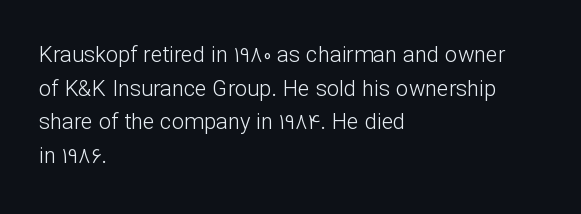
Unbolded letterforms with no extra heft. The letterforms sit shoulder to shoulder at normal distance. Line spacing here is normal. Glance below the letters and you will spot only blank space. Visually the block forms a straight wall on the left and a jagged coastline on the right.
